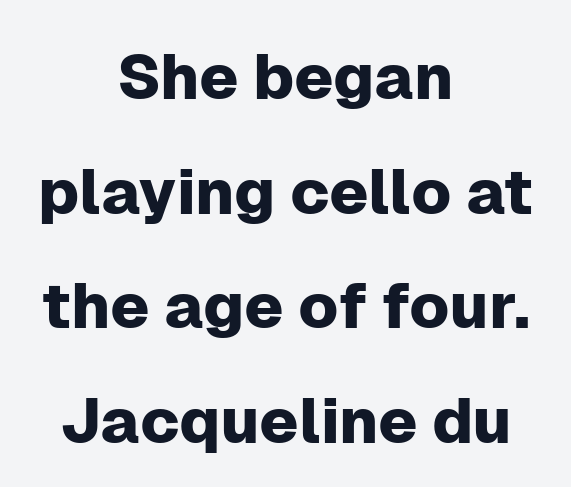
{"serif": "no", "italic": "no", "width": "normal", "stroke_contrast": "low", "x_height": "medium", "monospaced": "no", "underline": "no", "align": "center", "line_spacing_ratio": 1.79, "letter_spacing": "normal", "letter_spacing_em": 0.0, "glyph_px": 64}
